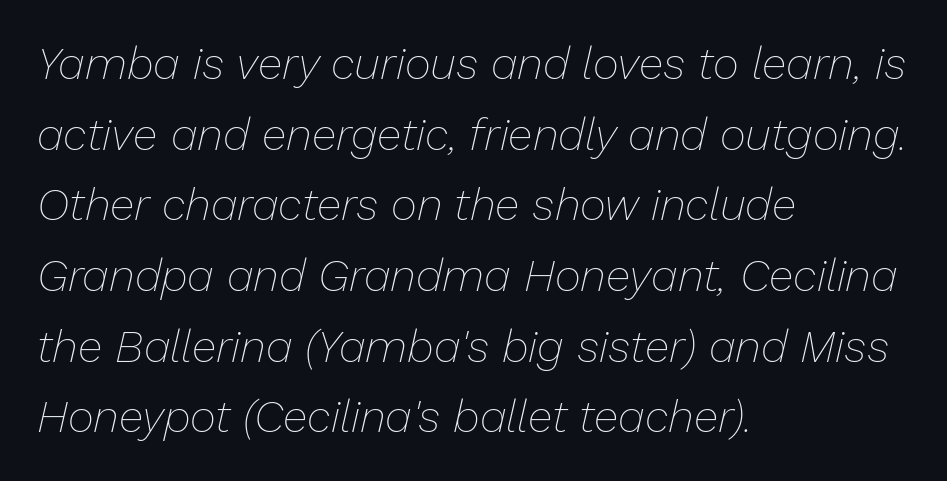
{"italic": "yes", "lean": "right", "slant_degrees": 13, "bold": "no", "weight": "thin", "width": "normal", "stroke_contrast": "low", "x_height": "medium", "monospaced": "no", "underline": "no", "align": "left", "line_spacing": "normal", "line_spacing_ratio": 1.57, "letter_spacing": "normal", "letter_spacing_em": 0.0, "glyph_px": 45}
